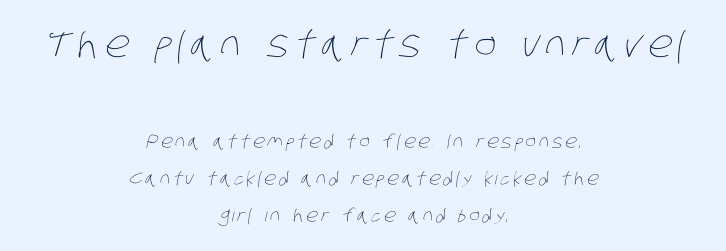
How would I describe the line gaps? Wide and relaxed. Block one is the big one; block two sits smaller underneath. The letterforms sit at book weight or below. Think of a printed novel: that variable character pitch is what you see here. Unmarked baselines from the first word to the last.
